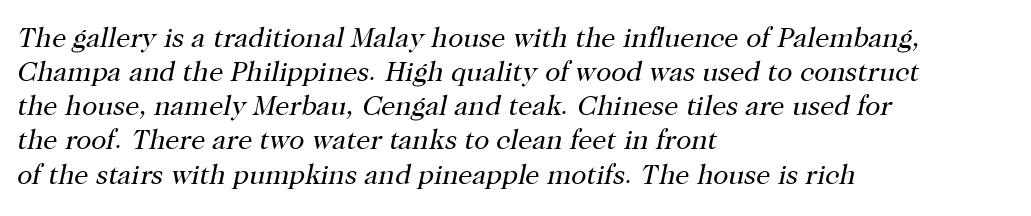
{"serif": "yes", "italic": "yes", "lean": "right", "slant_degrees": 12, "bold": "no", "weight": "regular", "width": "normal", "stroke_contrast": "high", "x_height": "medium", "monospaced": "no", "underline": "no", "align": "left", "line_spacing_ratio": 1.22, "letter_spacing": "normal", "letter_spacing_em": 0.0, "glyph_px": 28}
